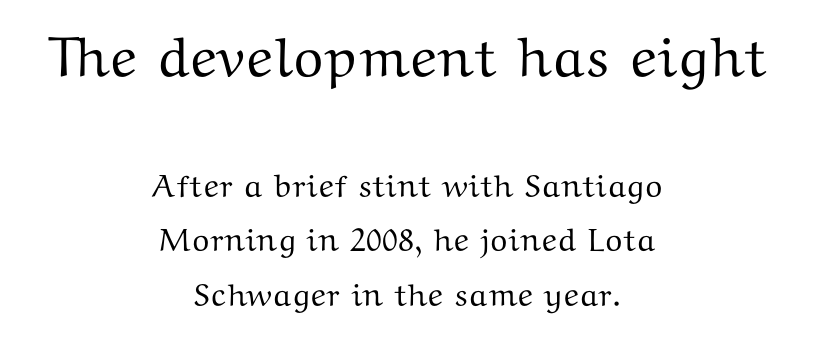
Q: Is the text italic (slanted)? A: No, it is upright.
Q: Is the typeface a serif or a sans-serif typeface? A: Serif.
Q: Is the text underlined? A: No.
Q: How is the paragraph aligned? A: Centered.
Q: Is the spacing between letters normal or unusually wide? A: Normal.
Q: Is the spacing between lines tight, normal or loose? A: Normal.
Q: Which block of text is set in a larger size, the first (top) or the second (bottom)? A: The first (top) one.
Q: Width (condensed, normal, or wide)? A: Wide.
Q: Stroke contrast? A: Medium.
Q: x-height? A: Medium.
Q: Monospaced? A: No.
